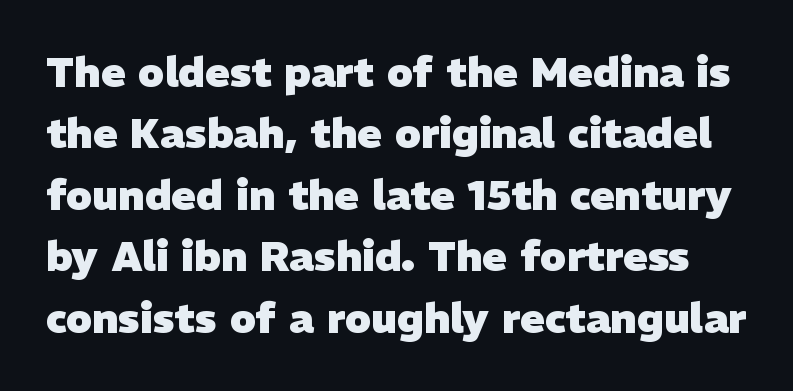
The image shows 41 px heavy sans-serif type; set normal line spacing (1.5x), normal letter spacing, not underlined; low stroke contrast and a medium x-height.
